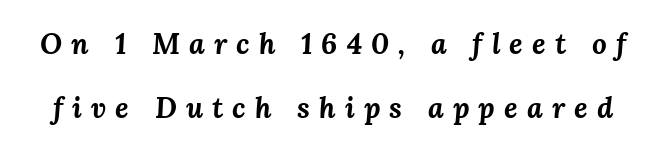
You can tell it's italic because the verticals aren't actually vertical. Words float on clear page, feet unadorned. The block of text is sparse from top to bottom, with ample space between rows. Strong, thick strokes mark this as bold type. The letters advance in unequal steps, a hallmark of proportional type.
